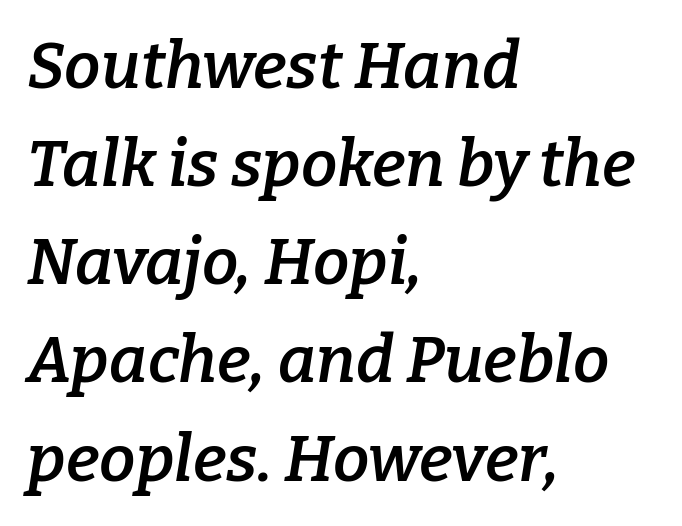
The image shows 65 px semibold serif type, italic (leaning right); set left-aligned, normal line spacing (1.51x), normal letter spacing, not underlined; low stroke contrast and a medium x-height.
